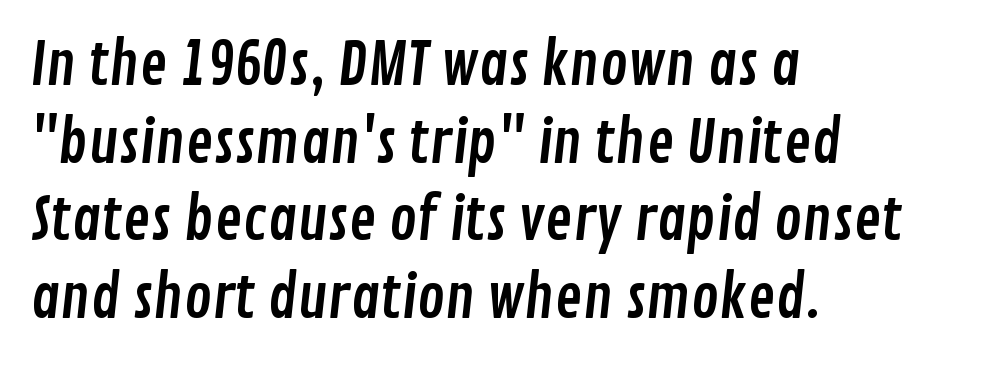
{"serif": "no", "width": "condensed", "stroke_contrast": "low", "x_height": "medium", "monospaced": "no", "underline": "no", "align": "left", "line_spacing": "normal", "line_spacing_ratio": 1.34, "letter_spacing": "normal", "letter_spacing_em": 0.0, "glyph_px": 58}
